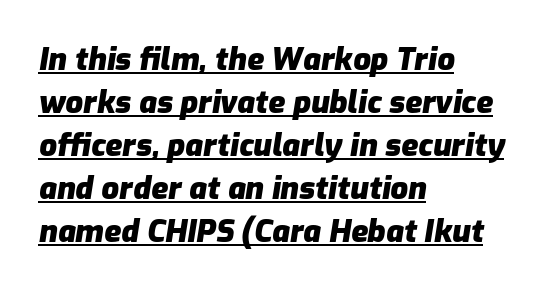
Designer's note — italics engaged. Compared with an ordinary text face, these strokes are far heavier — a full bold. You could not count columns in this text — the font is proportionally spaced. Compared with typical paragraphs, the rows here are spaced about the same. These lines keep a tight, regular rhythm from letter to letter. This rendering features underlined lettering.
